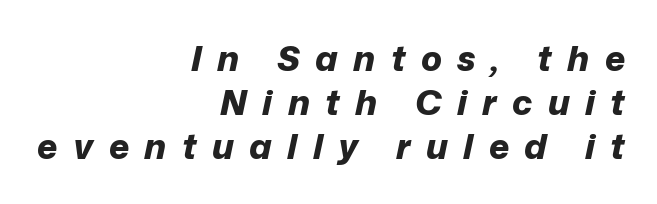
{"italic": "yes", "lean": "right", "slant_degrees": 12, "bold": "yes", "weight": "bold", "width": "normal", "stroke_contrast": "low", "x_height": "medium", "monospaced": "no", "underline": "no", "align": "right", "line_spacing": "normal", "line_spacing_ratio": 1.26, "letter_spacing": "wide", "letter_spacing_em": 0.44, "glyph_px": 35}
